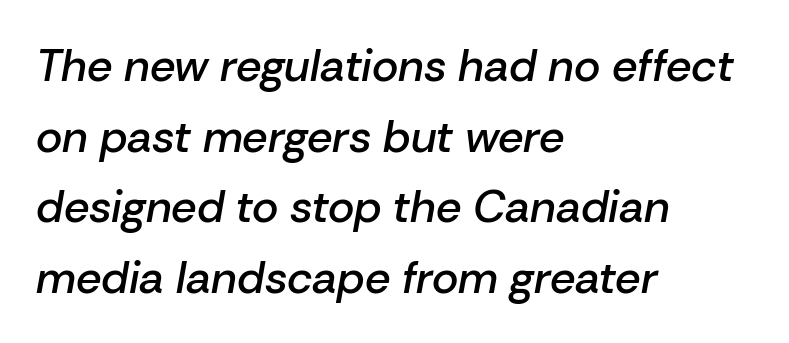
{"italic": "yes", "lean": "right", "slant_degrees": 10, "bold": "semi", "weight": "semibold", "width": "normal", "stroke_contrast": "low", "x_height": "medium", "monospaced": "no", "underline": "no", "align": "left", "line_spacing": "normal", "line_spacing_ratio": 1.57, "letter_spacing": "normal", "letter_spacing_em": 0.0, "glyph_px": 45}
